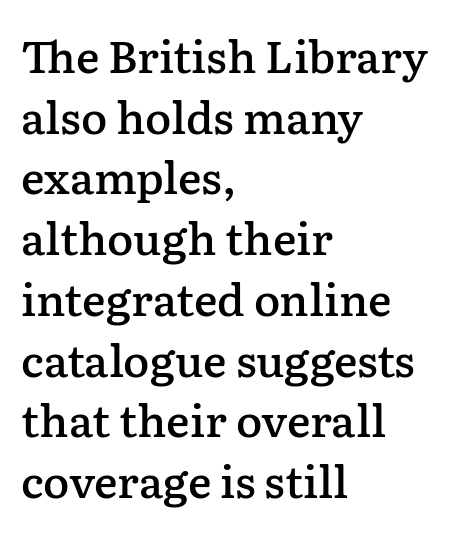
Designer's note — italics off, roman on. The passage shown stacks its lines at a standard gap. The rendering uses natural spacing where letterforms have individual widths. Each glyph is drawn with semibold strokes, heavier than normal yet not fully bold. Standard letterfit; no display-style spreading of the glyphs.
